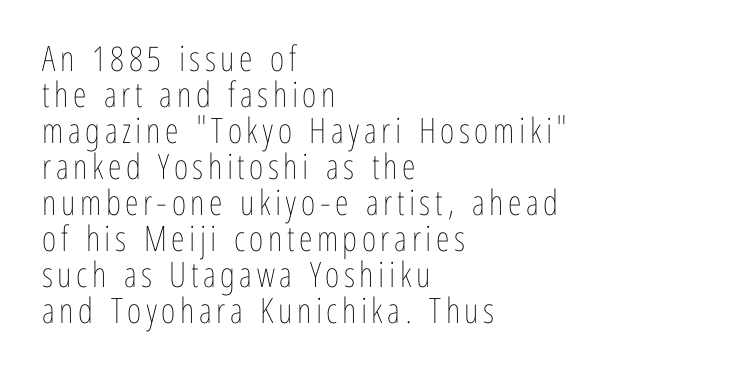
The image shows 35 px thin, condensed type, upright; set left-aligned, tight line spacing (1.03x), not underlined; low stroke contrast and a medium x-height.
